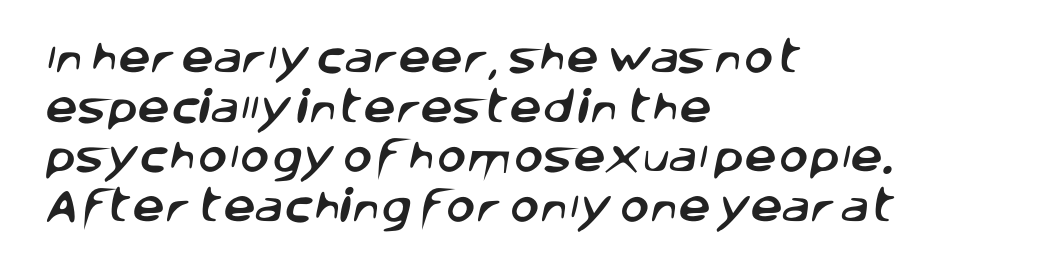
The image shows 36 px sans-serif type; set left-aligned, normal line spacing (1.38x), normal letter spacing, not underlined; low stroke contrast and a large x-height.
